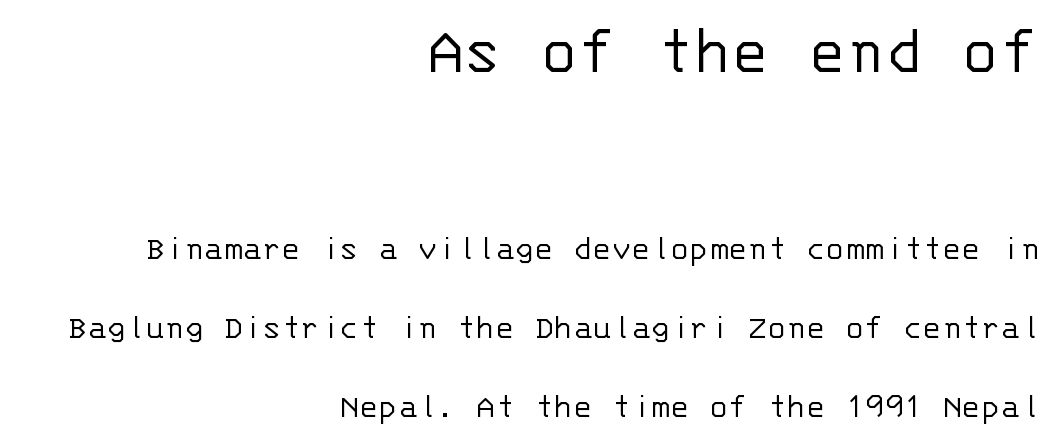
{"serif": "no", "italic": "no", "bold": "no", "weight": "light", "width": "normal", "stroke_contrast": "low", "x_height": "large", "monospaced": "yes", "underline": "no", "align": "right", "line_spacing": "loose", "line_spacing_ratio": 2.2, "letter_spacing": "normal", "letter_spacing_em": 0.0, "larger_block": "first", "size_ratio": 1.97, "glyph_px": 71}
